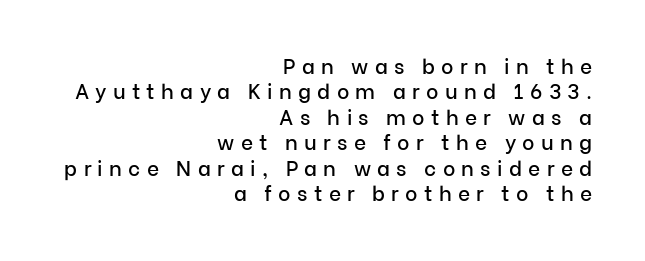
{"italic": "no", "underline": "no", "align": "right", "line_spacing_ratio": 1.21, "letter_spacing": "wide", "letter_spacing_em": 0.3, "glyph_px": 21}
